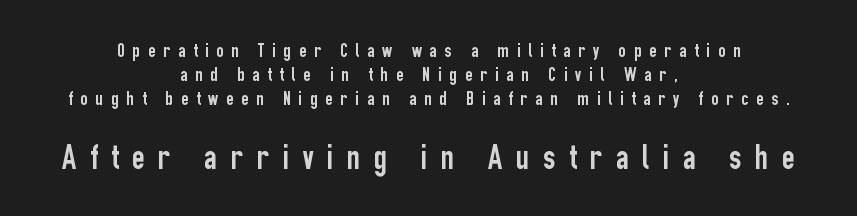
The lower block of text is set noticeably larger than the block above it. Students, note that the glyphs here are deliberately spaced far apart. A typesetter would call this proportional, since set widths differ per character. Check where the strokes stop: nothing finishes them off — pure sans. The whitespace from short lines is split evenly between both sides.
